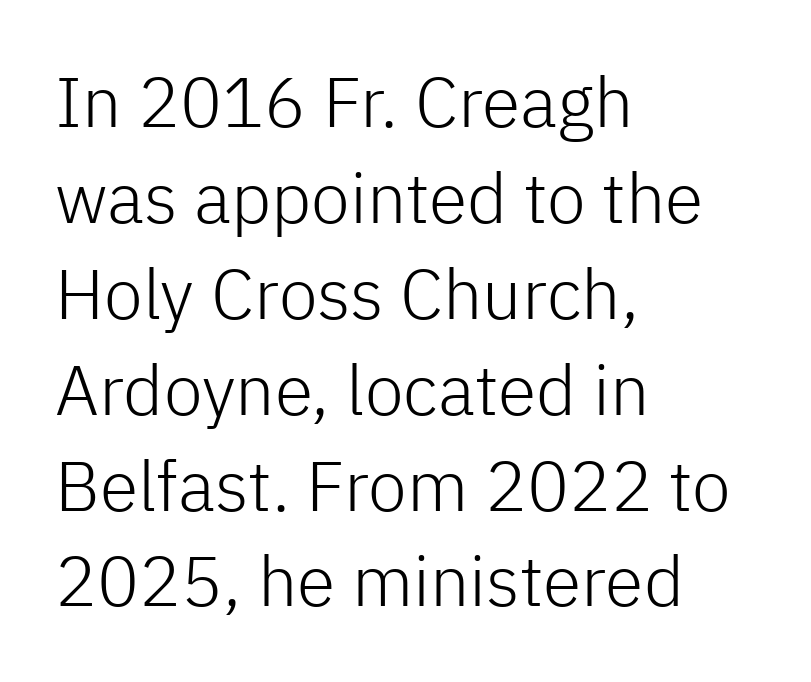
Q: Is the text bold? A: No.
Q: Is the text italic (slanted)? A: No, it is upright.
Q: Is the typeface a serif or a sans-serif typeface? A: Sans-serif.
Q: Is the text underlined? A: No.
Q: How is the paragraph aligned? A: Left-aligned.
Q: Is the spacing between letters normal or unusually wide? A: Normal.
Q: Is the spacing between lines tight, normal or loose? A: Normal.
Q: Width (condensed, normal, or wide)? A: Normal.
Q: Stroke contrast? A: Low.
Q: x-height? A: Medium.
Q: Monospaced? A: No.
